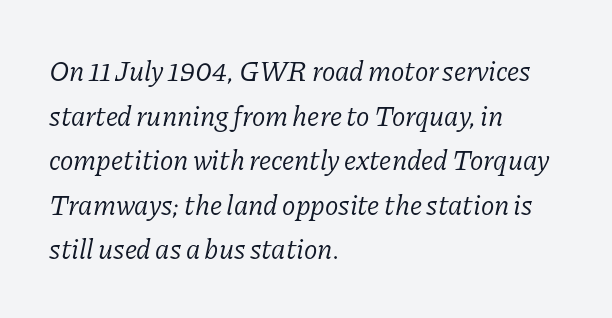
The image shows 28 px light serif type, italic (leaning right); set left-aligned, normal line spacing (1.59x), normal letter spacing, not underlined; low stroke contrast and a medium x-height.
